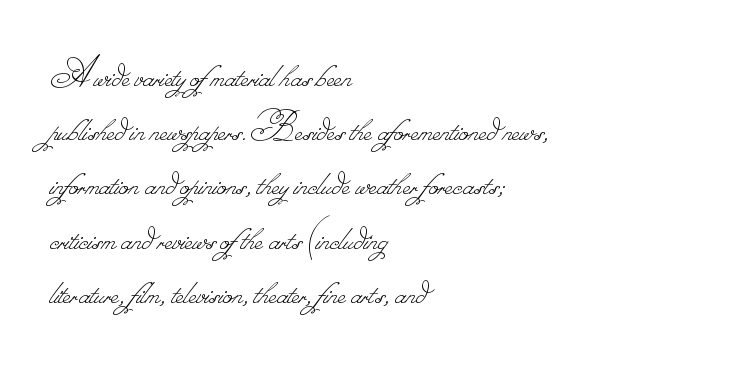
The image shows 42 px thin type; set left-aligned, normal line spacing (1.29x), normal letter spacing, not underlined; low stroke contrast.
